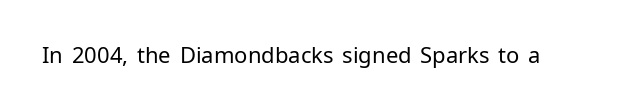
Q: Is the text bold? A: No.
Q: Is the text italic (slanted)? A: No, it is upright.
Q: Is the text underlined? A: No.
Q: Is the spacing between letters normal or unusually wide? A: Normal.
